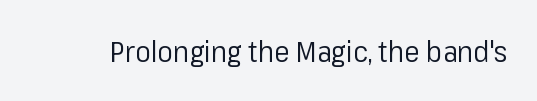
Q: Is the text bold? A: No.
Q: Is the text italic (slanted)? A: No, it is upright.
Q: Is the typeface a serif or a sans-serif typeface? A: Sans-serif.
Q: Is the text underlined? A: No.
Q: Is the spacing between letters normal or unusually wide? A: Normal.
Q: Width (condensed, normal, or wide)? A: Normal.
Q: Stroke contrast? A: Low.
Q: x-height? A: Medium.
Q: Monospaced? A: No.
